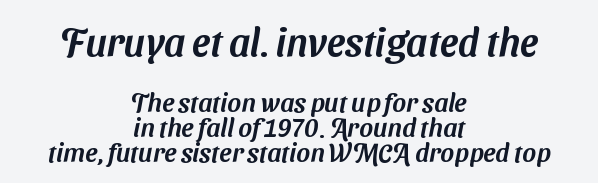
{"serif": "no", "width": "normal", "stroke_contrast": "medium", "x_height": "medium", "monospaced": "no", "underline": "no", "align": "center", "line_spacing": "tight", "line_spacing_ratio": 0.96, "letter_spacing": "normal", "letter_spacing_em": 0.0, "larger_block": "first", "size_ratio": 1.5, "glyph_px": 39}
